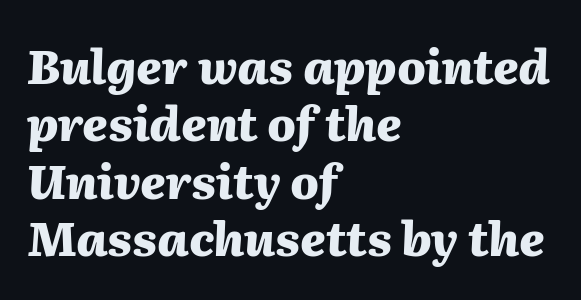
{"italic": "yes", "lean": "right", "slant_degrees": 2, "bold": "yes", "weight": "heavy", "width": "normal", "stroke_contrast": "medium", "x_height": "medium", "monospaced": "no", "underline": "no", "align": "left", "line_spacing_ratio": 1.22, "letter_spacing": "normal", "letter_spacing_em": 0.0, "glyph_px": 47}
